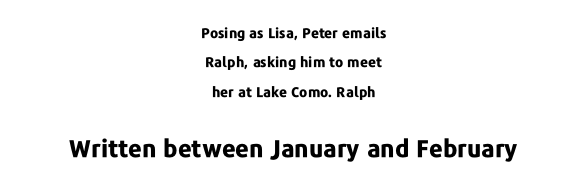
The image shows 24 px bold type, upright; set centered, loose line spacing (2.09x), normal letter spacing, not underlined; the second (bottom) block is 1.71x larger.
